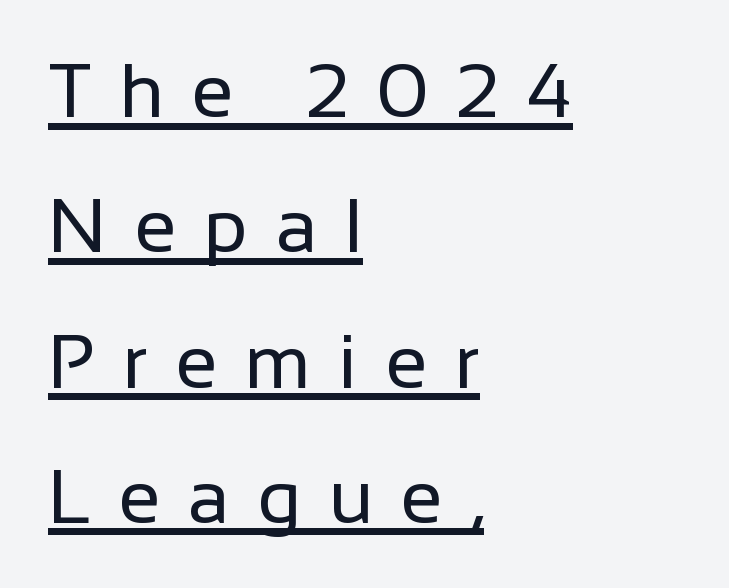
Q: Is the text bold? A: No.
Q: Is the text italic (slanted)? A: No, it is upright.
Q: Is the typeface a serif or a sans-serif typeface? A: Sans-serif.
Q: Is the text underlined? A: Yes.
Q: How is the paragraph aligned? A: Left-aligned.
Q: Is the spacing between letters normal or unusually wide? A: Unusually wide.
Q: Width (condensed, normal, or wide)? A: Normal.
Q: Stroke contrast? A: Low.
Q: x-height? A: Medium.
Q: Monospaced? A: No.
